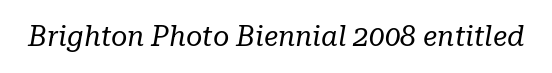
Q: Is the text bold? A: No.
Q: Is the text italic (slanted)? A: Yes, it leans right by about 10 degrees.
Q: Is the typeface a serif or a sans-serif typeface? A: Serif.
Q: Is the text underlined? A: No.
Q: Is the spacing between letters normal or unusually wide? A: Normal.
Q: Width (condensed, normal, or wide)? A: Normal.
Q: Stroke contrast? A: Low.
Q: x-height? A: Medium.
Q: Monospaced? A: No.
